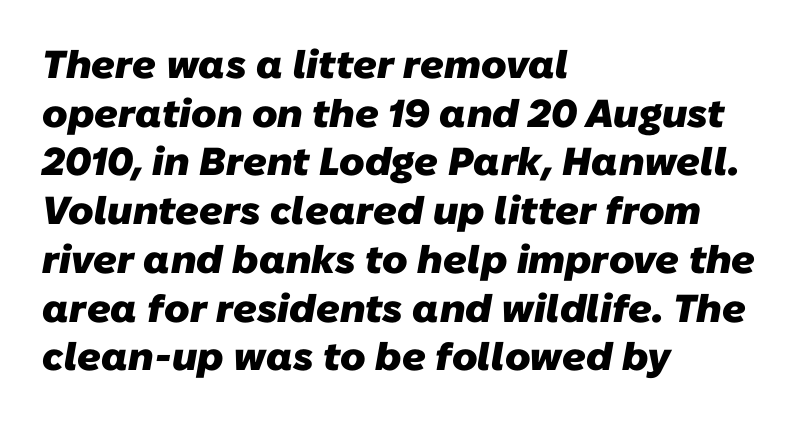
{"serif": "no", "bold": "yes", "weight": "heavy", "width": "normal", "stroke_contrast": "low", "x_height": "medium", "monospaced": "no", "underline": "no", "align": "left", "line_spacing": "normal", "line_spacing_ratio": 1.25, "letter_spacing": "normal", "letter_spacing_em": 0.0, "glyph_px": 39}
